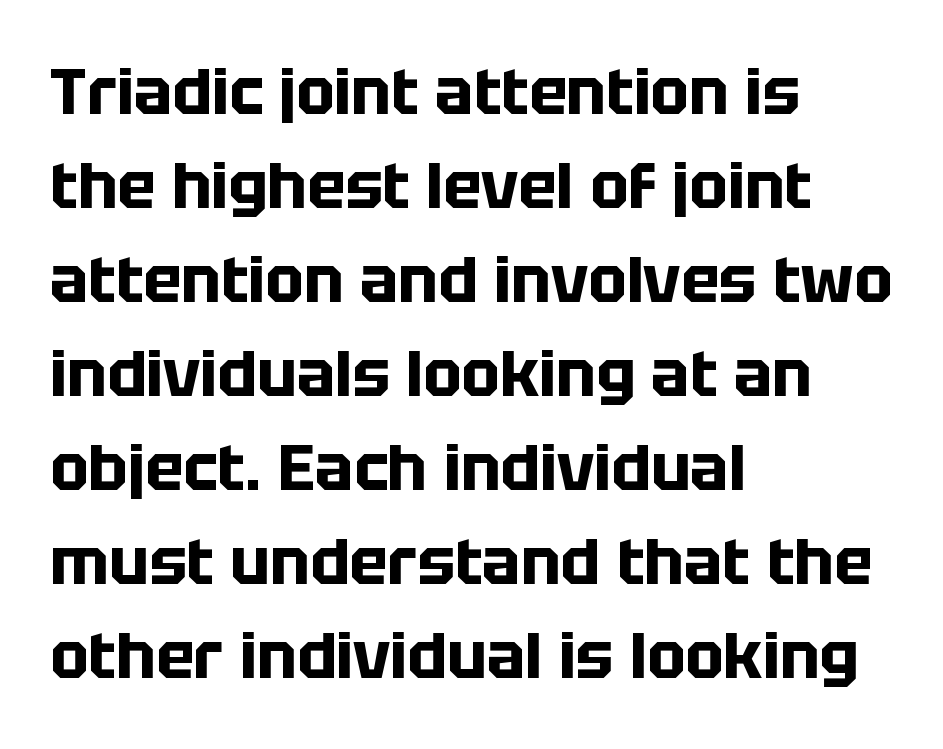
No extra tracking has been applied to these lines. Each glyph is drawn with heavy, bold strokes. Does the copy run flush right? No — it runs flush left. Each letter keeps its own natural width here, so spacing adapts to shape.
